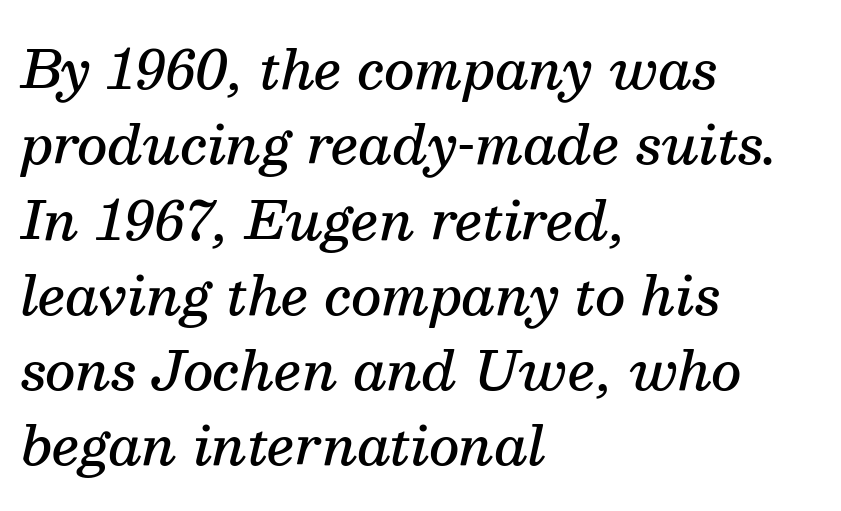
The line texture is even and compact thanks to regular tracking. Does the leading feel generous? No, just average. If you drew a line through each stem, it would be angled. Where is the straight margin? On the left. Heft: intermediate — a semibold.
